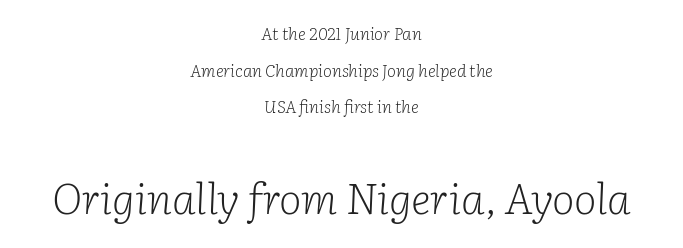
{"serif": "yes", "italic": "yes", "lean": "right", "slant_degrees": 2, "bold": "no", "weight": "light", "width": "normal", "stroke_contrast": "low", "x_height": "medium", "monospaced": "no", "underline": "no", "align": "center", "line_spacing": "loose", "line_spacing_ratio": 2.15, "letter_spacing": "normal", "letter_spacing_em": 0.0, "larger_block": "second", "size_ratio": 2.53, "glyph_px": 43}
